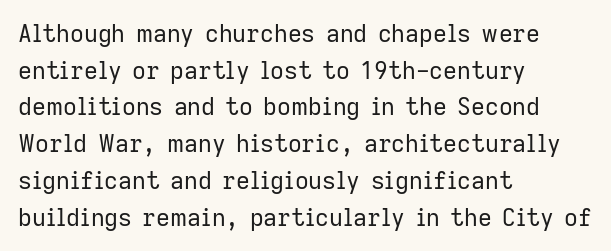
{"italic": "no", "bold": "no", "underline": "no", "align": "left", "line_spacing": "normal", "line_spacing_ratio": 1.53, "letter_spacing": "normal", "letter_spacing_em": 0.0, "glyph_px": 24}
